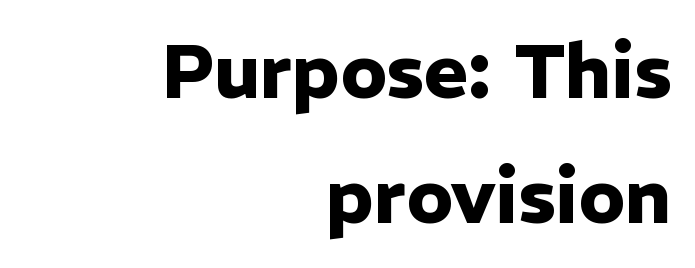
The image shows 76 px heavy sans-serif type, upright; set right-aligned, normal line spacing (1.65x), normal letter spacing, not underlined; low stroke contrast and a medium x-height.
